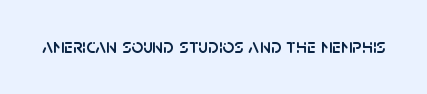
Q: Is the text italic (slanted)? A: No, it is upright.
Q: Is the text underlined? A: No.
Q: Is the spacing between letters normal or unusually wide? A: Normal.
